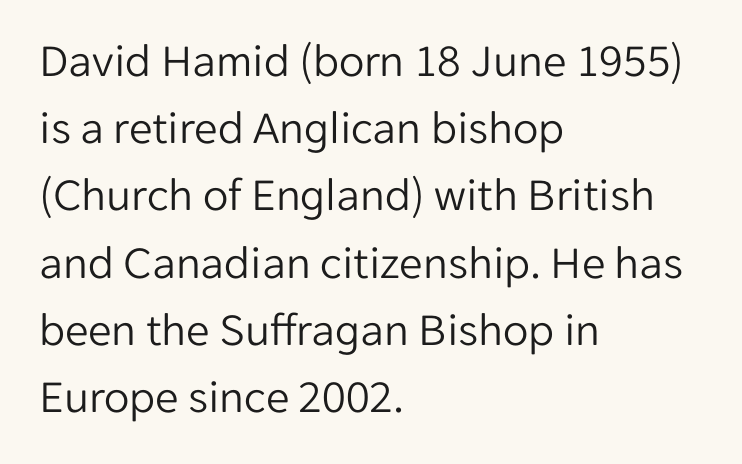
{"serif": "no", "italic": "no", "bold": "no", "weight": "light", "width": "normal", "stroke_contrast": "low", "x_height": "medium", "monospaced": "no", "underline": "no", "align": "left", "line_spacing": "normal", "line_spacing_ratio": 1.43, "letter_spacing": "normal", "letter_spacing_em": 0.0, "glyph_px": 47}
